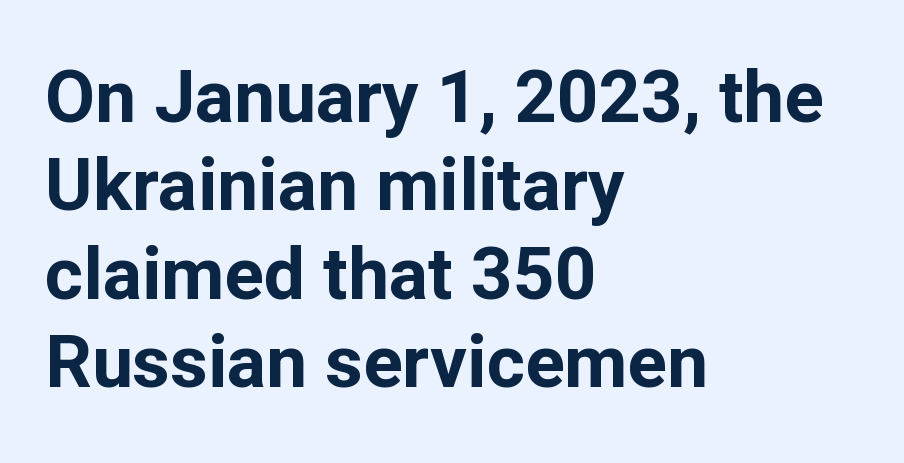
Observe the ordinary spacing: letters are neighbours, not strangers. Line beginnings align vertically; line endings do not. The letters advance in unequal steps, a hallmark of proportional type. This is heavy type, rendered in bold. You can tell from the bare stems that sans-serif type was used. Italic: no, the glyphs are upright roman.
